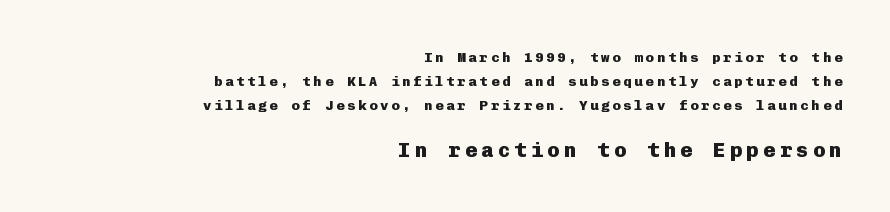
The image shows 21 px bold type, upright; set right-aligned, line spacing 1.72x, not underlined; the second (bottom) block is 1.5x larger.
